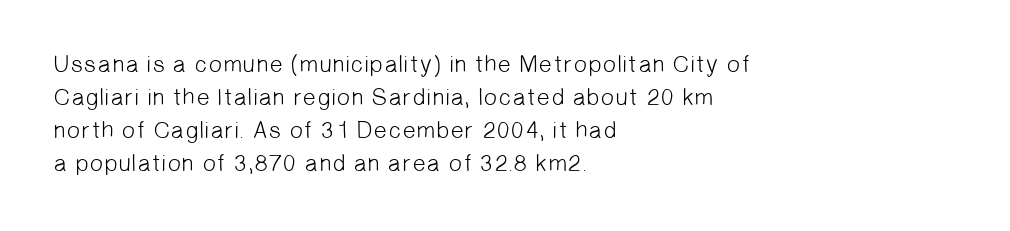
The image shows 24 px text type; set left-aligned, normal line spacing (1.38x), normal letter spacing, not underlined.
